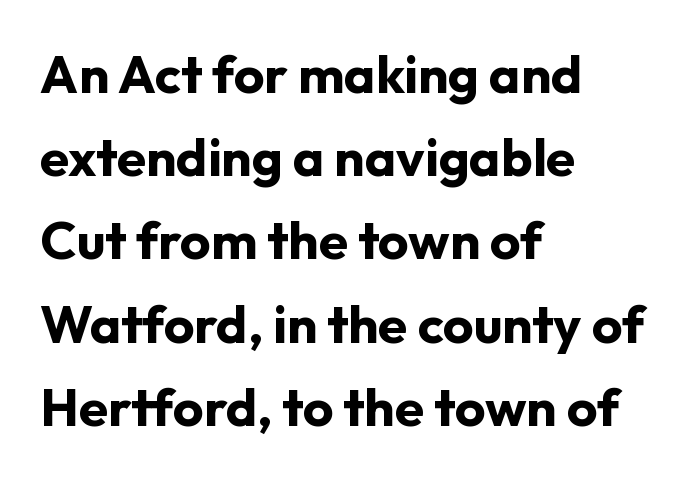
{"serif": "no", "italic": "no", "bold": "yes", "weight": "bold", "width": "normal", "stroke_contrast": "low", "x_height": "medium", "monospaced": "no", "underline": "no", "align": "left", "line_spacing": "normal", "line_spacing_ratio": 1.57, "letter_spacing": "normal", "letter_spacing_em": 0.0, "glyph_px": 53}
